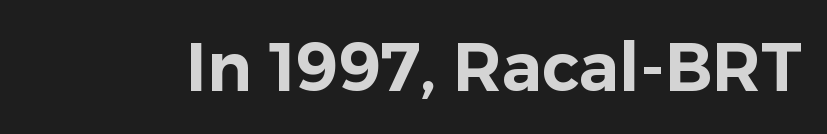
The image shows 67 px sans-serif type, upright; set normal letter spacing, not underlined; low stroke contrast and a medium x-height.
